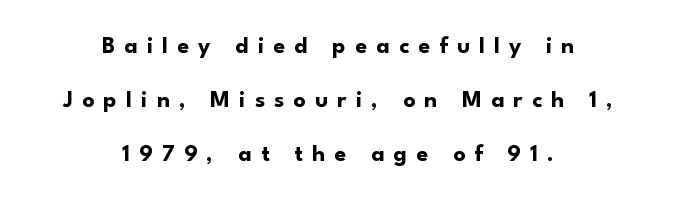
Successive baselines arrive slowly, with a big drop between each. The text block is weighted toward neither margin, spreading evenly from the middle. Designer's note — italics off, roman on. This is heavy type, rendered in bold. Type without underlining.
